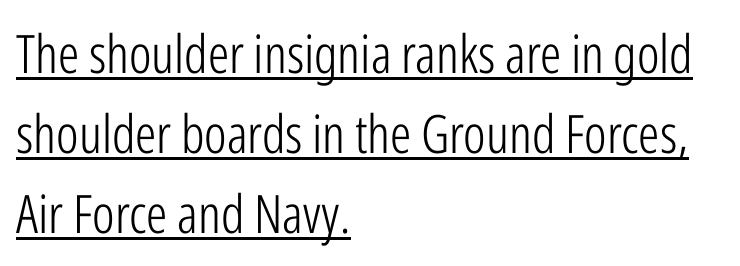
The image shows 53 px light, condensed sans-serif type, upright; set left-aligned, normal line spacing (1.51x), normal letter spacing, underlined; low stroke contrast and a medium x-height.
